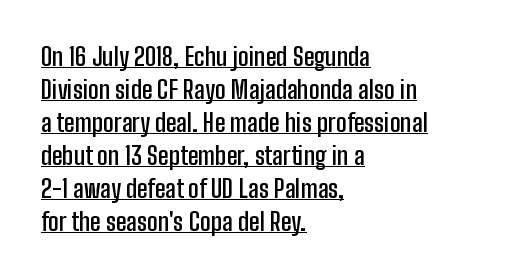
Q: Is the text bold? A: Semi-bold.
Q: Is the text italic (slanted)? A: No, it is upright.
Q: Is the text underlined? A: Yes.
Q: How is the paragraph aligned? A: Left-aligned.
Q: Is the spacing between letters normal or unusually wide? A: Normal.
Q: Is the spacing between lines tight, normal or loose? A: Normal.
